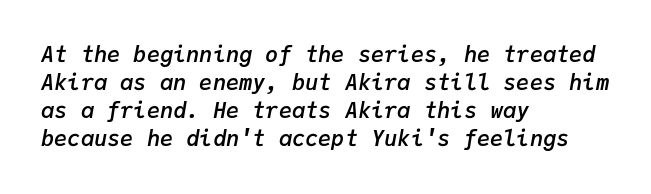
Q: Is the text bold? A: Semi-bold.
Q: Is the text italic (slanted)? A: Yes, it leans right by about 9 degrees.
Q: Is the text underlined? A: No.
Q: How is the paragraph aligned? A: Left-aligned.
Q: Is the spacing between letters normal or unusually wide? A: Normal.
Q: Is the spacing between lines tight, normal or loose? A: Normal.
